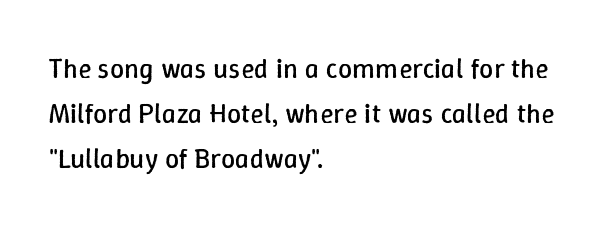
The image shows 28 px regular-weight type, upright; set left-aligned, normal line spacing (1.6x), normal letter spacing, not underlined; low stroke contrast and a medium x-height.
